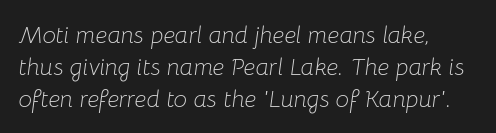
Q: Is the text bold? A: No.
Q: Is the text italic (slanted)? A: Yes, it leans right by about 8 degrees.
Q: Is the text underlined? A: No.
Q: How is the paragraph aligned? A: Left-aligned.
Q: Is the spacing between letters normal or unusually wide? A: Normal.
Q: Is the spacing between lines tight, normal or loose? A: Normal.
